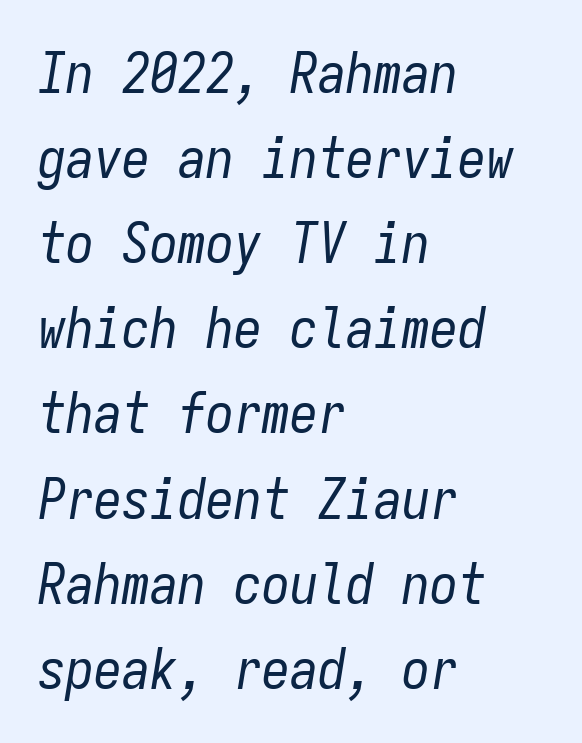
{"italic": "yes", "lean": "right", "slant_degrees": 9, "bold": "no", "weight": "regular", "width": "condensed", "stroke_contrast": "low", "x_height": "medium", "monospaced": "yes", "underline": "no", "align": "left", "line_spacing": "normal", "line_spacing_ratio": 1.52, "letter_spacing": "normal", "letter_spacing_em": 0.0, "glyph_px": 56}
